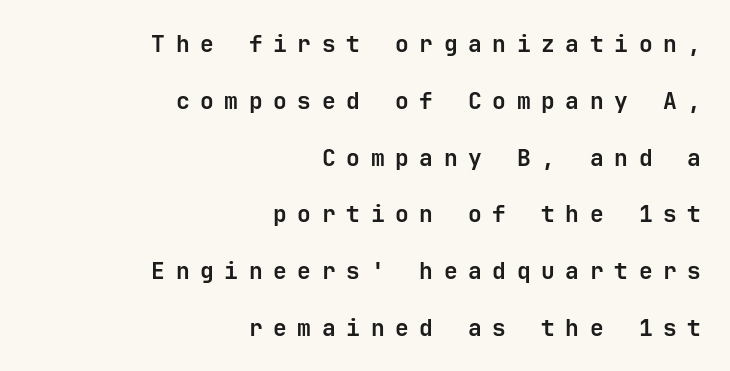
{"italic": "no", "bold": "yes", "underline": "no", "align": "right", "line_spacing": "loose", "line_spacing_ratio": 2.47, "letter_spacing": "wide", "letter_spacing_em": 0.46, "glyph_px": 23}
